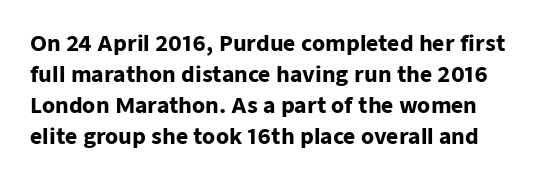
{"italic": "no", "bold": "yes", "underline": "no", "line_spacing": "normal", "line_spacing_ratio": 1.48, "letter_spacing": "normal", "letter_spacing_em": 0.0, "glyph_px": 21}
